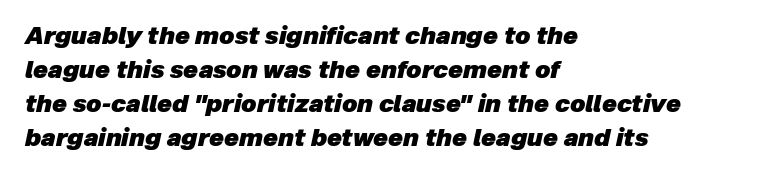
The image shows 24 px bold type, italic (leaning right); set left-aligned, normal line spacing (1.41x), normal letter spacing, not underlined.
